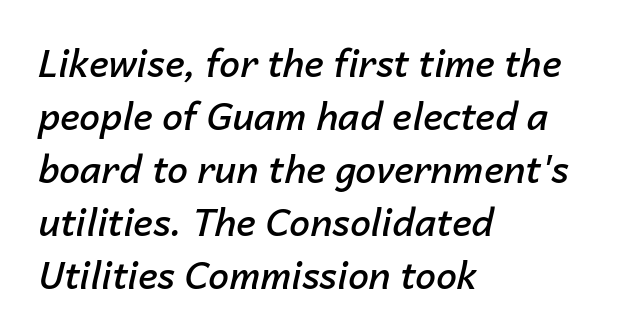
Q: Is the text bold? A: Semi-bold.
Q: Is the text italic (slanted)? A: Yes, it leans right by about 14 degrees.
Q: Is the text underlined? A: No.
Q: How is the paragraph aligned? A: Left-aligned.
Q: Is the spacing between letters normal or unusually wide? A: Normal.
Q: Is the spacing between lines tight, normal or loose? A: Normal.
Q: Width (condensed, normal, or wide)? A: Normal.
Q: Stroke contrast? A: Low.
Q: x-height? A: Medium.
Q: Monospaced? A: No.
